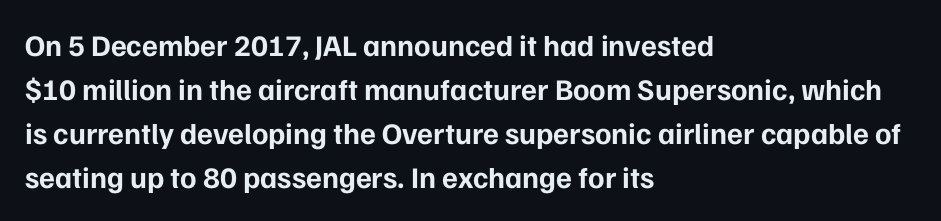
Only glyphs here, with clear space below each row. Compared with typical body copy, the letter spacing here is the same. In terms of weight, the rendering is a true, heavy bold. Does the type have serifs? No, each stem ends abruptly. The letters stand upright; this is a roman face.
